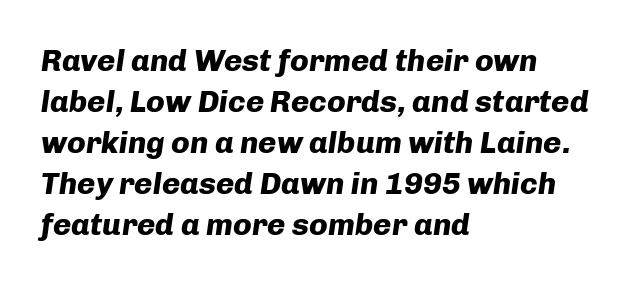
The image shows 31 px heavy type, italic (leaning right); set left-aligned, normal line spacing (1.32x), normal letter spacing, not underlined; low stroke contrast and a medium x-height.
